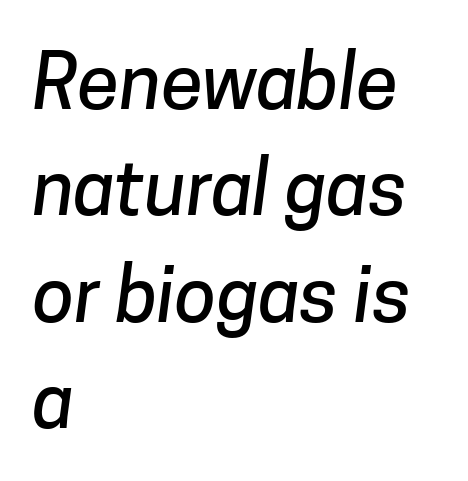
The image shows 76 px sans-serif type; set left-aligned, normal line spacing (1.4x), normal letter spacing, not underlined; low stroke contrast and a medium x-height.
